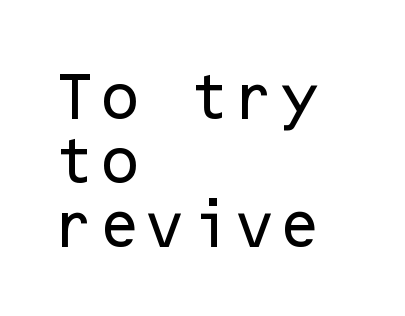
Look at the bottom of the vertical strokes: they stop flat, with no serifs. Alignment: flush left. Letters rest on an invisible, unmarked baseline. It's the straight-up-and-down kind of type.
